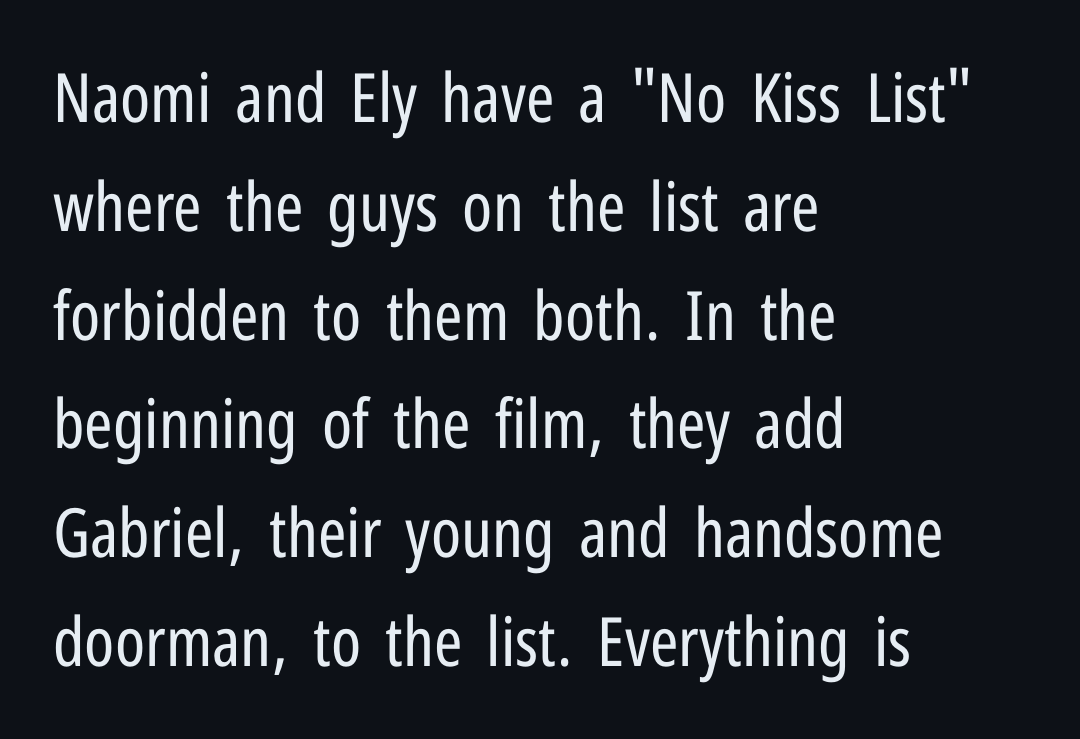
The image shows 68 px regular-weight, condensed sans-serif type, upright; set left-aligned, normal line spacing (1.6x), normal letter spacing, not underlined; low stroke contrast and a medium x-height.
